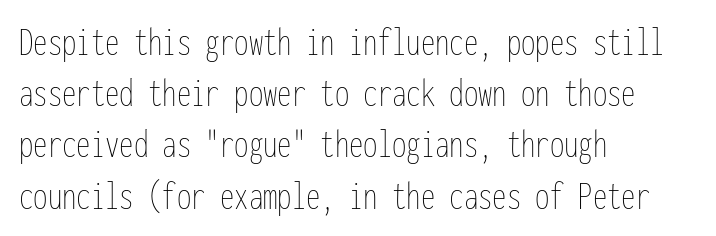
The image shows 41 px thin, condensed type, upright, monospaced; set left-aligned, normal line spacing (1.25x), normal letter spacing, not underlined; low stroke contrast and a medium x-height.
